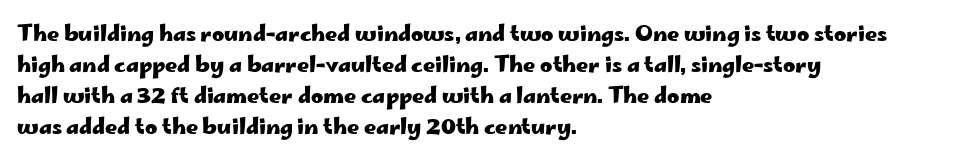
The image shows 21 px bold type, upright; set left-aligned, normal line spacing (1.48x), normal letter spacing, not underlined.
